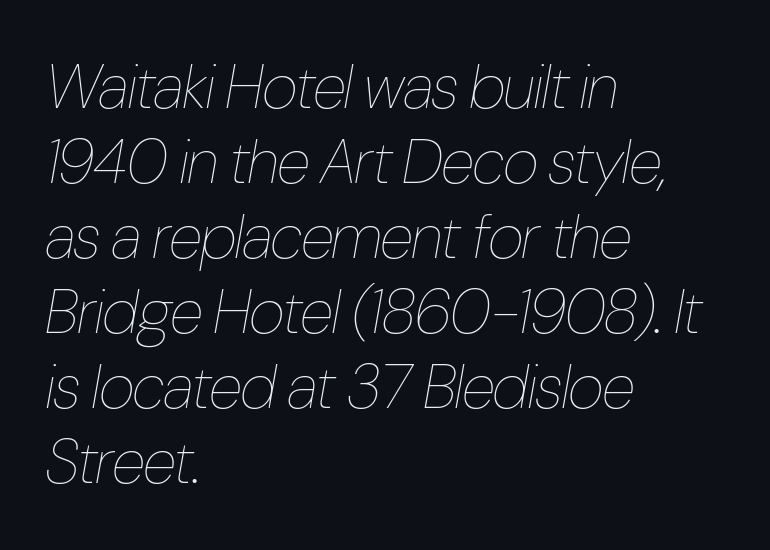
Q: Is the text bold? A: No.
Q: Is the text italic (slanted)? A: Yes, it leans right by about 10 degrees.
Q: Is the text underlined? A: No.
Q: How is the paragraph aligned? A: Left-aligned.
Q: Is the spacing between letters normal or unusually wide? A: Normal.
Q: Width (condensed, normal, or wide)? A: Condensed.
Q: Stroke contrast? A: Low.
Q: x-height? A: Medium.
Q: Monospaced? A: No.
